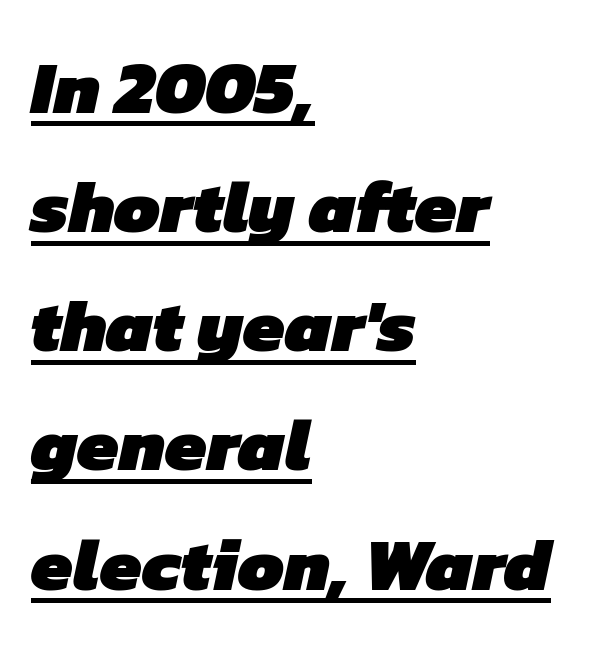
{"serif": "no", "bold": "yes", "weight": "heavy", "width": "normal", "stroke_contrast": "low", "x_height": "medium", "monospaced": "no", "underline": "yes", "align": "left", "line_spacing": "normal", "line_spacing_ratio": 1.61, "letter_spacing": "normal", "letter_spacing_em": 0.0, "glyph_px": 74}
